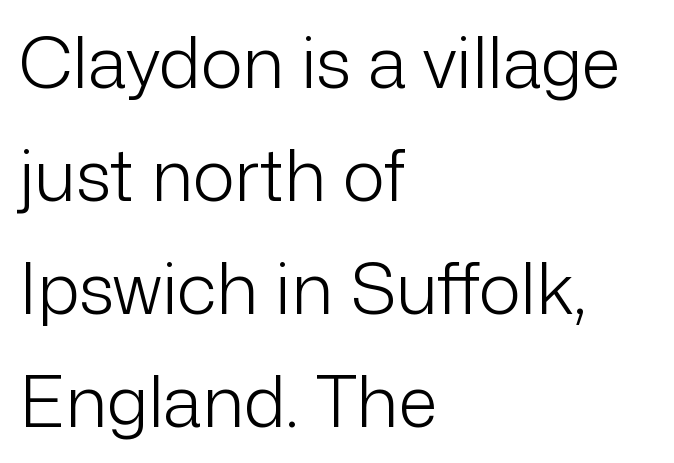
{"serif": "no", "italic": "no", "bold": "no", "weight": "light", "width": "normal", "stroke_contrast": "low", "x_height": "medium", "monospaced": "no", "underline": "no", "align": "left", "line_spacing": "normal", "line_spacing_ratio": 1.59, "letter_spacing": "normal", "letter_spacing_em": 0.0, "glyph_px": 71}
